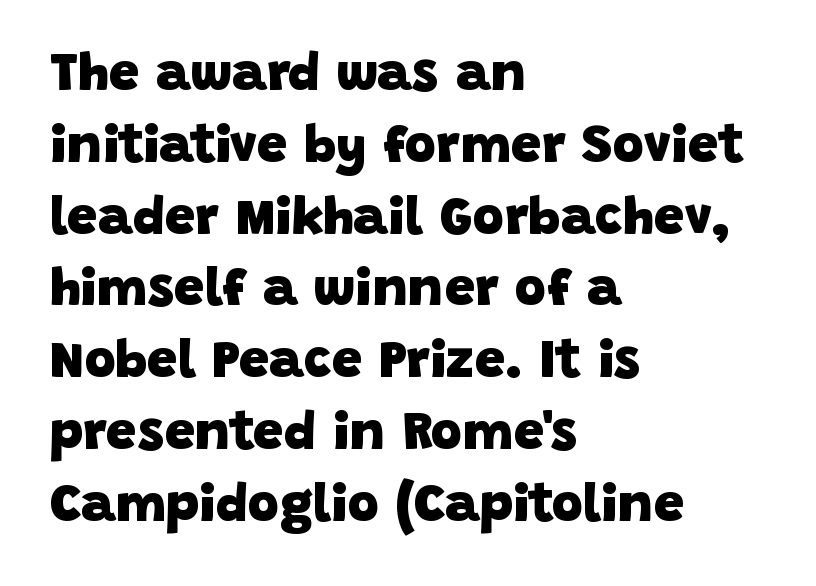
The paragraph shown leans on its left margin. Type style note: lacks serifs. The letters advance in unequal steps, a hallmark of proportional type. Compared with typical paragraphs, the rows here are spaced about the same.
